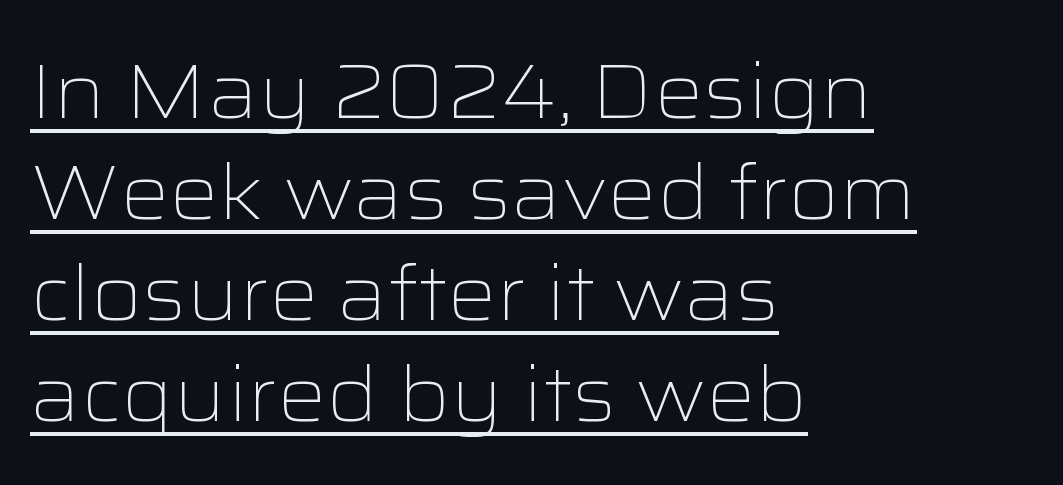
Q: Is the text bold? A: No.
Q: Is the text italic (slanted)? A: No, it is upright.
Q: Is the typeface a serif or a sans-serif typeface? A: Sans-serif.
Q: Is the text underlined? A: Yes.
Q: How is the paragraph aligned? A: Left-aligned.
Q: Is the spacing between letters normal or unusually wide? A: Normal.
Q: Is the spacing between lines tight, normal or loose? A: Normal.
Q: Width (condensed, normal, or wide)? A: Wide.
Q: Stroke contrast? A: Low.
Q: x-height? A: Medium.
Q: Monospaced? A: No.
